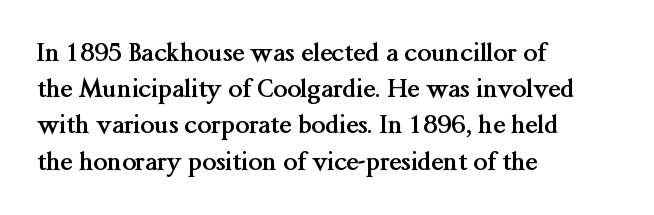
Q: Is the text bold? A: Yes.
Q: Is the text italic (slanted)? A: No, it is upright.
Q: Is the text underlined? A: No.
Q: How is the paragraph aligned? A: Left-aligned.
Q: Is the spacing between letters normal or unusually wide? A: Normal.
Q: Is the spacing between lines tight, normal or loose? A: Normal.
